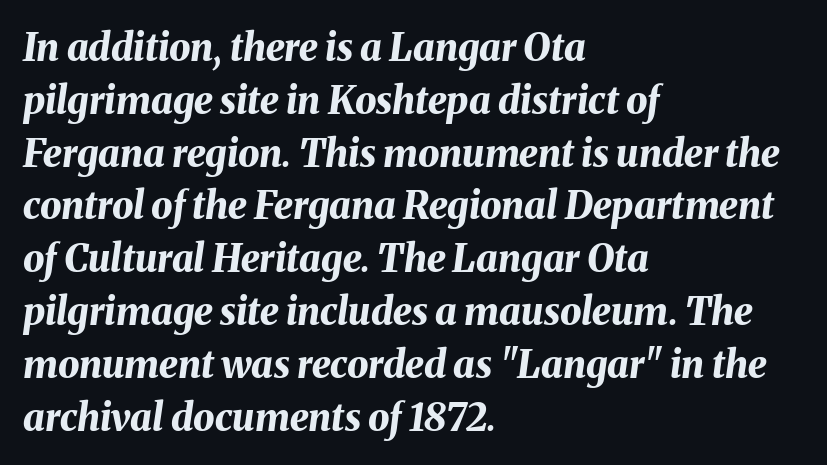
{"italic": "yes", "lean": "right", "slant_degrees": 8, "bold": "yes", "weight": "bold", "width": "normal", "stroke_contrast": "medium", "x_height": "medium", "monospaced": "no", "underline": "no", "align": "left", "line_spacing": "normal", "line_spacing_ratio": 1.39, "letter_spacing": "normal", "letter_spacing_em": 0.0, "glyph_px": 38}
